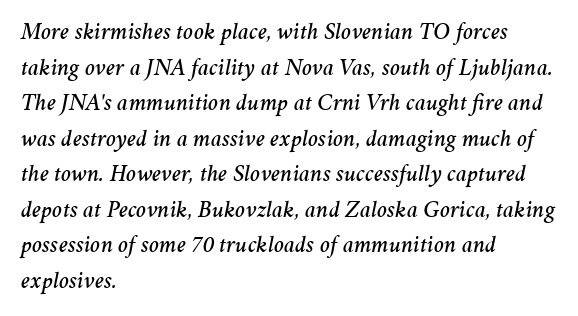
The image shows 24 px text type, italic (leaning right); set left-aligned, normal line spacing (1.48x), normal letter spacing, not underlined.
